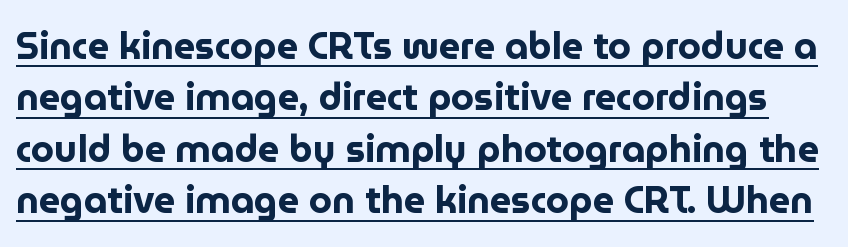
Unlike a traditional serif, this face leaves its strokes unadorned. Leading: standard. This is roman type, the default non-slanted kind. This sample has the flowing, uneven cadence of proportional lettering.
